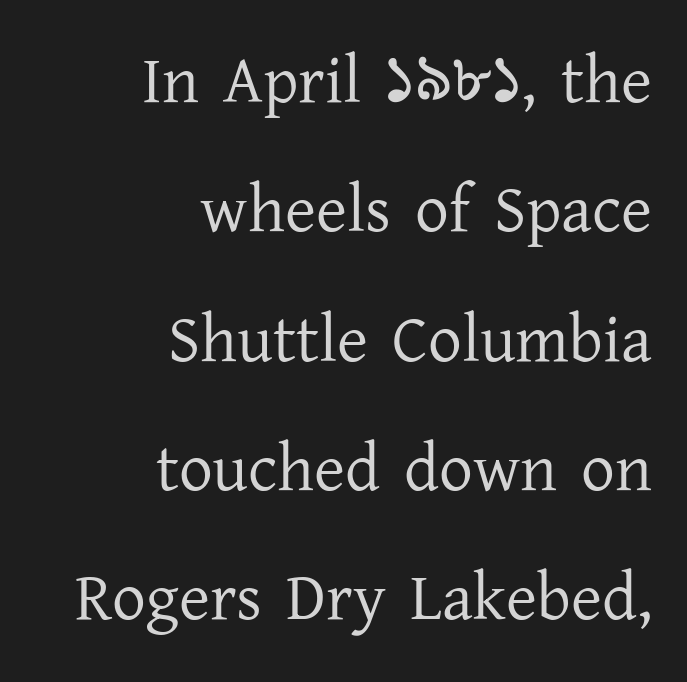
The image shows 67 px regular-weight serif type, upright; set right-aligned, loose line spacing (1.93x), normal letter spacing, not underlined; low stroke contrast and a medium x-height.
